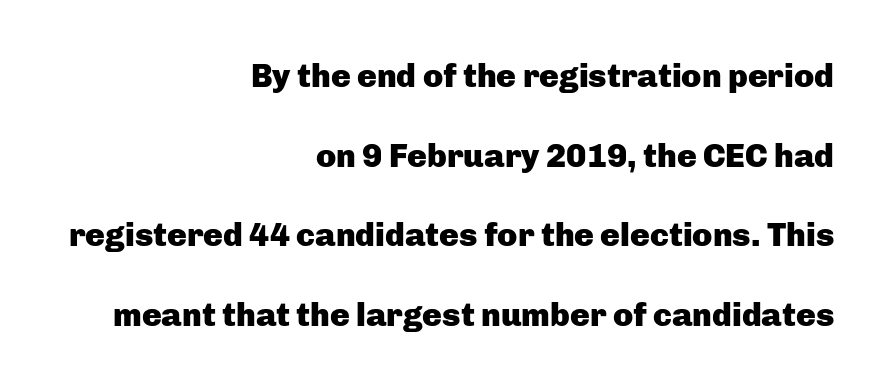
The image shows 33 px heavy sans-serif type, upright; set right-aligned, loose line spacing (2.41x), normal letter spacing, not underlined; low stroke contrast and a medium x-height.
